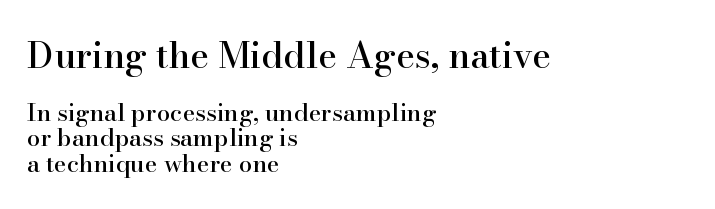
Q: Is the text italic (slanted)? A: No, it is upright.
Q: Is the typeface a serif or a sans-serif typeface? A: Serif.
Q: Is the text underlined? A: No.
Q: How is the paragraph aligned? A: Left-aligned.
Q: Is the spacing between letters normal or unusually wide? A: Normal.
Q: Is the spacing between lines tight, normal or loose? A: Tight.
Q: Which block of text is set in a larger size, the first (top) or the second (bottom)? A: The first (top) one.
Q: Width (condensed, normal, or wide)? A: Normal.
Q: Stroke contrast? A: High.
Q: x-height? A: Small.
Q: Monospaced? A: No.
